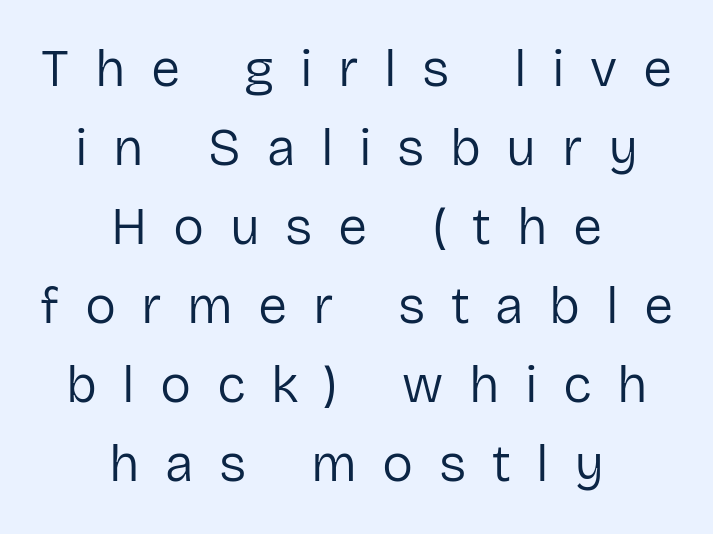
The image shows 52 px regular-weight sans-serif type, upright; set centered, normal line spacing (1.52x), unusually wide letter spacing (+0.49 em), not underlined; low stroke contrast and a medium x-height.
